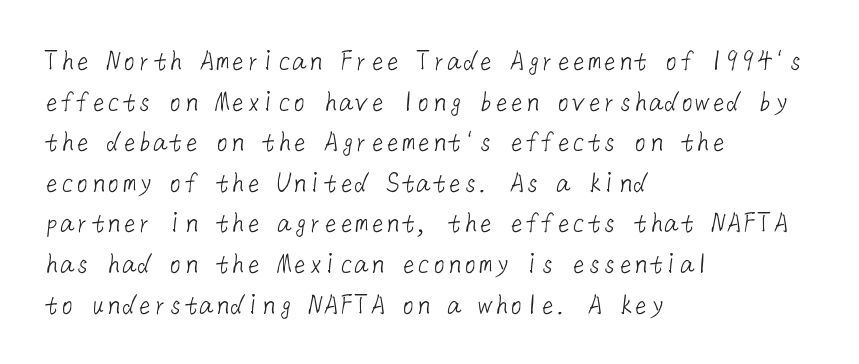
The paragraph has a hard left edge and a soft right edge. You can tell from the bare stems that sans-serif type was used. This reads as an unemphasized weight, regular at the heaviest. Look at the tracking — it's just the regular setting, nothing added. Beneath every word, the page is bare.
